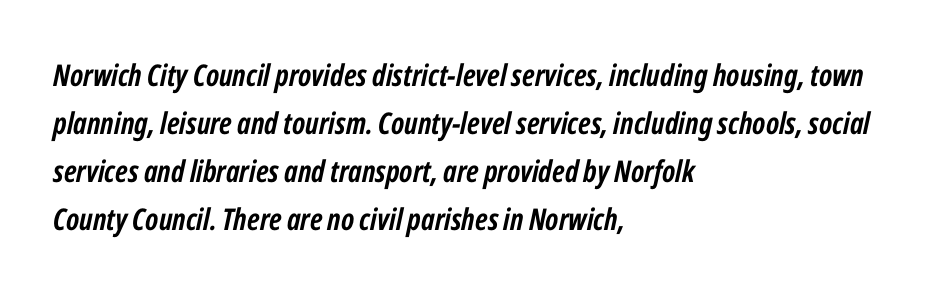
These lines keep a tight, regular rhythm from letter to letter. You can tell it's italic because the verticals aren't actually vertical. The zone under the glyphs is completely vacant. The rendering uses natural spacing where letterforms have individual widths.
